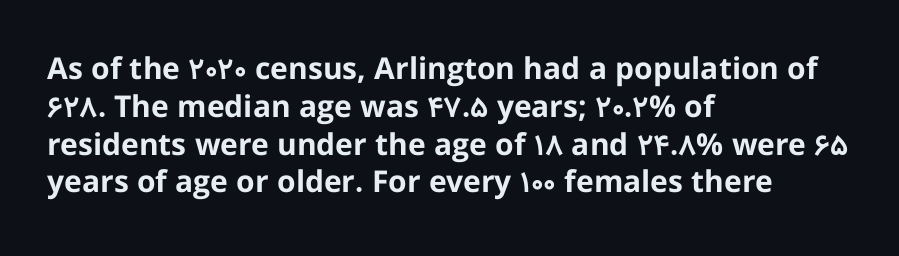
The rendering uses natural spacing where letterforms have individual widths. The glyphs have the mass of a bold cut. The letters stand upright; this is a roman face. Line spacing here is normal.
